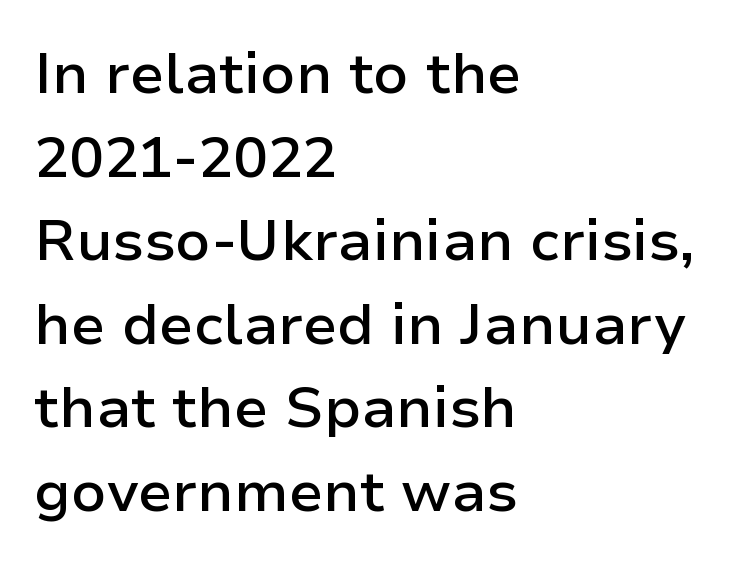
Looks like regular typesetting: each glyph gets only the width it needs. Emphasis by weight is partial: semibold. The horizontal fit of the characters is conventional and even. No italicization has been applied; the sample stays upright. Letters rest on an invisible, unmarked baseline.
